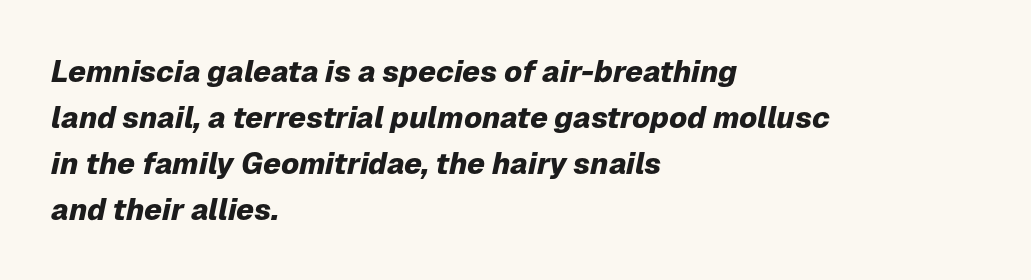
Q: Is the text bold? A: Yes.
Q: Is the text italic (slanted)? A: Yes, it leans right by about 12 degrees.
Q: Is the text underlined? A: No.
Q: How is the paragraph aligned? A: Left-aligned.
Q: Is the spacing between letters normal or unusually wide? A: Normal.
Q: Is the spacing between lines tight, normal or loose? A: Normal.
Q: Width (condensed, normal, or wide)? A: Normal.
Q: Stroke contrast? A: Low.
Q: x-height? A: Medium.
Q: Monospaced? A: No.
